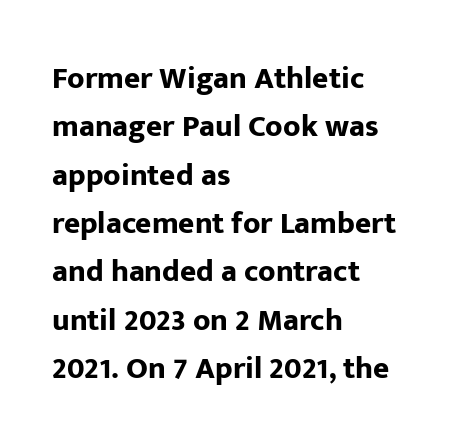
The image shows 31 px bold sans-serif type, upright; set left-aligned, normal line spacing (1.56x), normal letter spacing, not underlined; low stroke contrast and a medium x-height.
